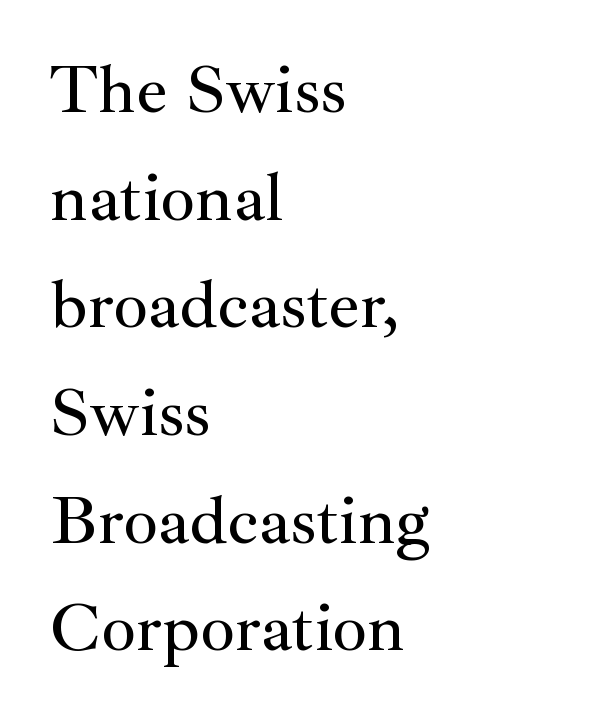
The image shows 69 px serif type, upright; set left-aligned, normal line spacing (1.56x), normal letter spacing, not underlined; medium stroke contrast and a small x-height.
